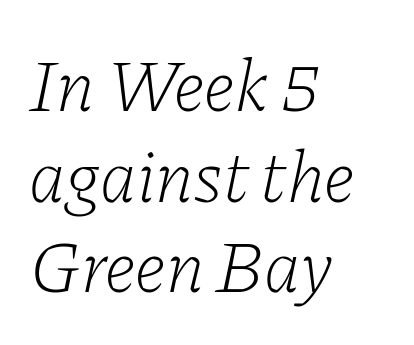
Q: Is the text bold? A: No.
Q: Is the text italic (slanted)? A: Yes, it leans right by about 11 degrees.
Q: Is the typeface a serif or a sans-serif typeface? A: Serif.
Q: Is the text underlined? A: No.
Q: How is the paragraph aligned? A: Left-aligned.
Q: Is the spacing between letters normal or unusually wide? A: Normal.
Q: Width (condensed, normal, or wide)? A: Normal.
Q: Stroke contrast? A: Low.
Q: x-height? A: Medium.
Q: Monospaced? A: No.
